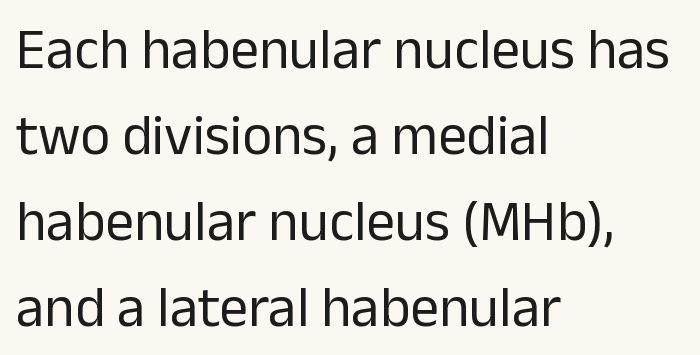
The ragged edge is on the right, which tells us the setting is flush left. In terms of posture, this sample is upright. No word sits above an underline. Serif or sans? Sans — the stroke terminals are bare. Reading down the column, the eye jumps a familiar distance to each next line.
